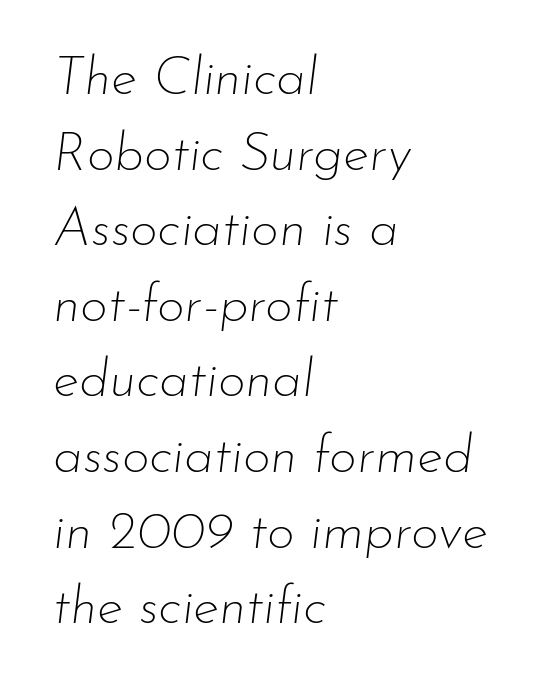
Q: Is the text bold? A: No.
Q: Is the text italic (slanted)? A: Yes, it leans right by about 7 degrees.
Q: Is the text underlined? A: No.
Q: How is the paragraph aligned? A: Left-aligned.
Q: Is the spacing between letters normal or unusually wide? A: Normal.
Q: Is the spacing between lines tight, normal or loose? A: Normal.
Q: Width (condensed, normal, or wide)? A: Normal.
Q: Stroke contrast? A: Low.
Q: x-height? A: Small.
Q: Monospaced? A: No.
